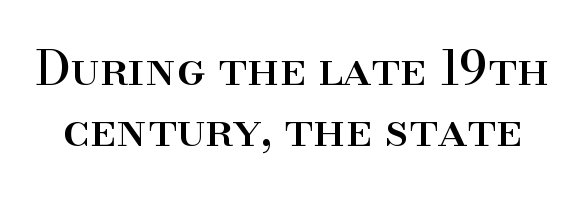
{"serif": "yes", "italic": "no", "width": "normal", "stroke_contrast": "high", "x_height": "small", "monospaced": "no", "underline": "no", "line_spacing": "normal", "line_spacing_ratio": 1.28, "letter_spacing": "normal", "letter_spacing_em": 0.0, "glyph_px": 48}
